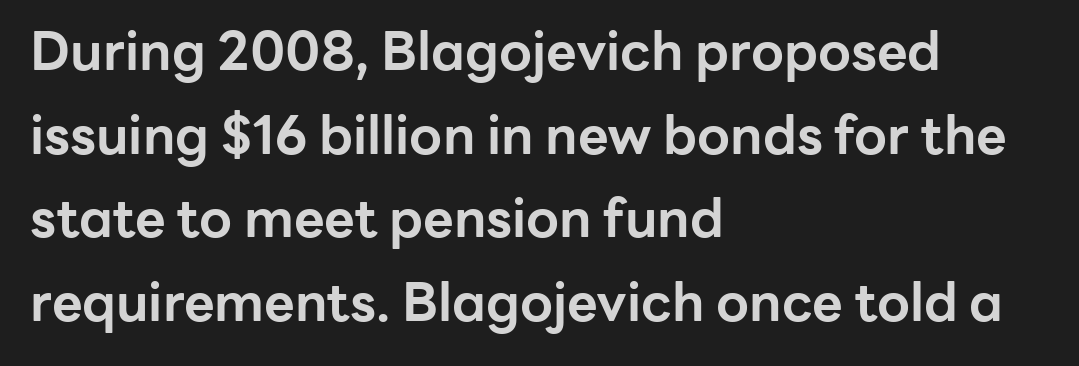
Q: Is the text bold? A: Yes.
Q: Is the text italic (slanted)? A: No, it is upright.
Q: Is the typeface a serif or a sans-serif typeface? A: Sans-serif.
Q: Is the text underlined? A: No.
Q: How is the paragraph aligned? A: Left-aligned.
Q: Is the spacing between letters normal or unusually wide? A: Normal.
Q: Is the spacing between lines tight, normal or loose? A: Normal.
Q: Width (condensed, normal, or wide)? A: Normal.
Q: Stroke contrast? A: Low.
Q: x-height? A: Medium.
Q: Monospaced? A: No.
